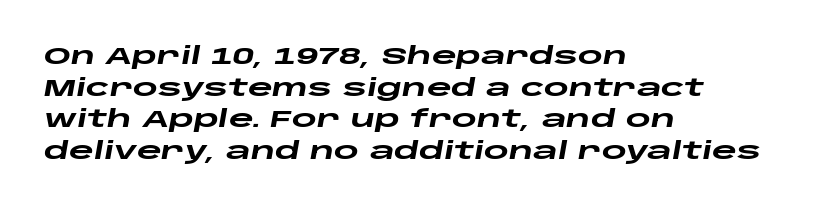
Q: Is the text bold? A: Yes.
Q: Is the text italic (slanted)? A: Yes, it leans right by about 10 degrees.
Q: Is the text underlined? A: No.
Q: How is the paragraph aligned? A: Left-aligned.
Q: Is the spacing between letters normal or unusually wide? A: Normal.
Q: Is the spacing between lines tight, normal or loose? A: Normal.
